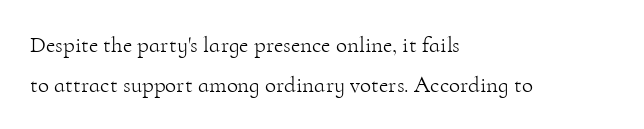
{"italic": "no", "bold": "no", "underline": "no", "align": "left", "line_spacing_ratio": 1.73, "letter_spacing": "normal", "letter_spacing_em": 0.0, "glyph_px": 23}
